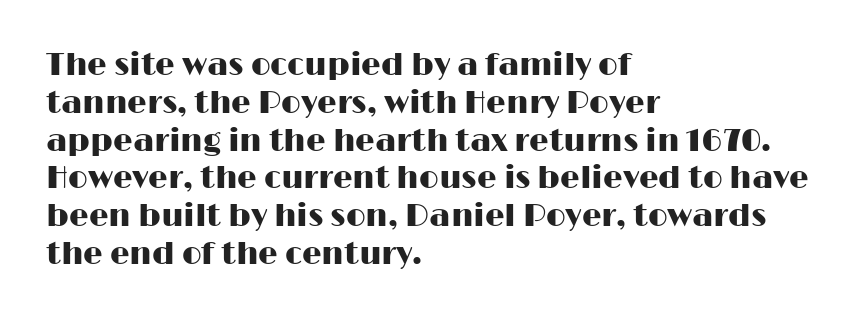
Q: Is the text italic (slanted)? A: No, it is upright.
Q: Is the typeface a serif or a sans-serif typeface? A: Sans-serif.
Q: Is the text underlined? A: No.
Q: How is the paragraph aligned? A: Left-aligned.
Q: Is the spacing between letters normal or unusually wide? A: Normal.
Q: Width (condensed, normal, or wide)? A: Wide.
Q: Stroke contrast? A: High.
Q: x-height? A: Medium.
Q: Monospaced? A: No.
